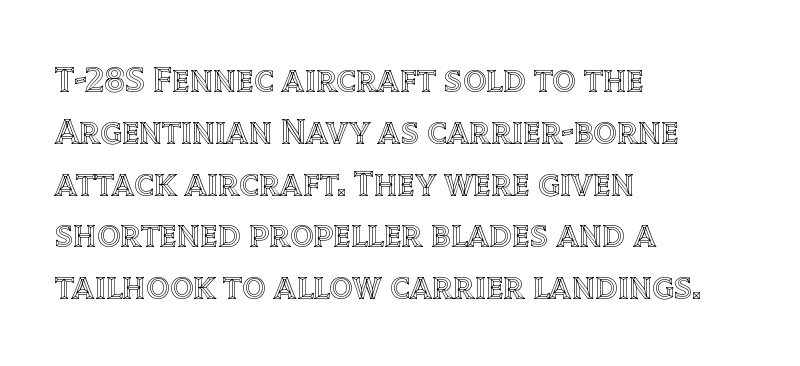
Q: Is the text italic (slanted)? A: No, it is upright.
Q: Is the text underlined? A: No.
Q: How is the paragraph aligned? A: Left-aligned.
Q: Is the spacing between letters normal or unusually wide? A: Normal.
Q: Is the spacing between lines tight, normal or loose? A: Normal.
Q: Width (condensed, normal, or wide)? A: Normal.
Q: x-height? A: Large.
Q: Monospaced? A: No.
